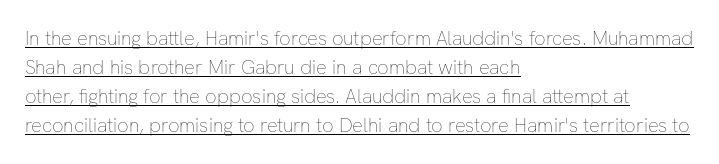
The image shows 20 px text type, upright; set left-aligned, normal line spacing (1.45x), normal letter spacing, underlined.
